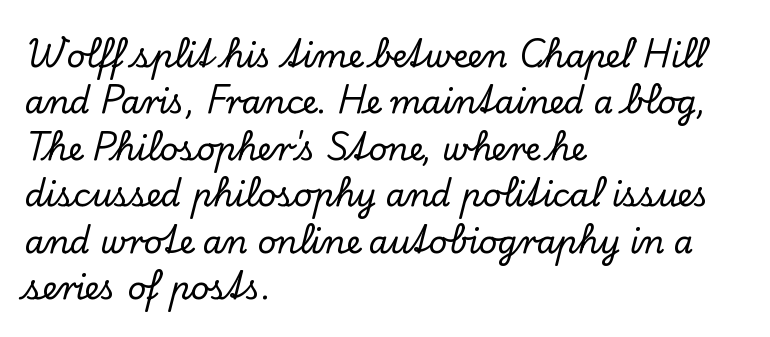
Bare-footed words on every line. The lines sit at an ordinary, default distance from one another. The ragged edge is on the right, which tells us the setting is flush left. Looks like regular typesetting: each glyph gets only the width it needs. Compared with typical body copy, the letter spacing here is the same.
